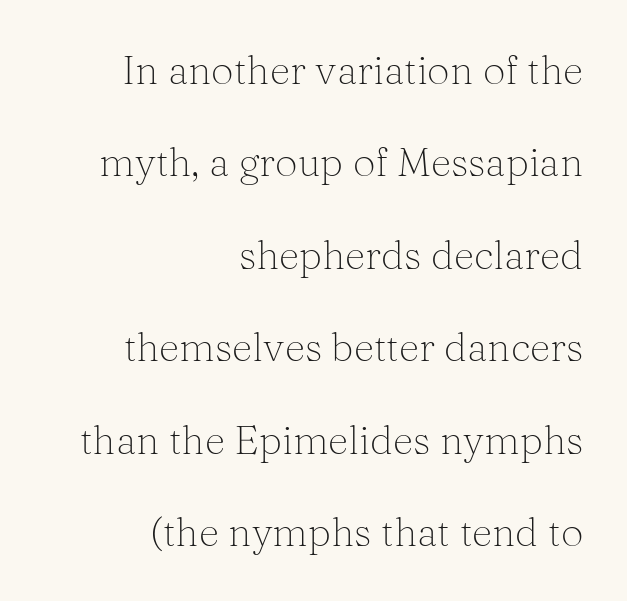
The image shows 40 px light serif type, upright; set right-aligned, loose line spacing (2.31x), normal letter spacing, not underlined; medium stroke contrast and a medium x-height.
